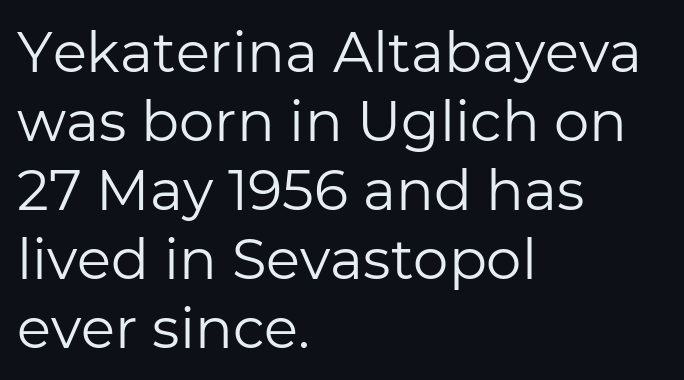
Q: Is the text bold? A: No.
Q: Is the text italic (slanted)? A: No, it is upright.
Q: Is the typeface a serif or a sans-serif typeface? A: Sans-serif.
Q: Is the text underlined? A: No.
Q: How is the paragraph aligned? A: Left-aligned.
Q: Is the spacing between letters normal or unusually wide? A: Normal.
Q: Width (condensed, normal, or wide)? A: Normal.
Q: Stroke contrast? A: Low.
Q: x-height? A: Medium.
Q: Monospaced? A: No.
